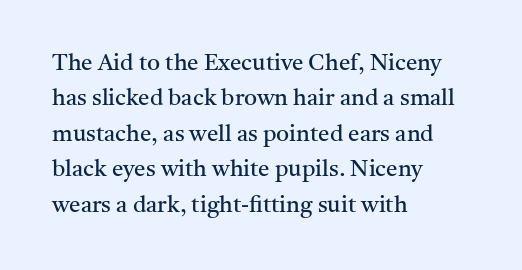
{"italic": "no", "bold": "no", "underline": "no", "align": "left", "line_spacing": "normal", "line_spacing_ratio": 1.54, "letter_spacing": "normal", "letter_spacing_em": 0.0, "glyph_px": 23}
